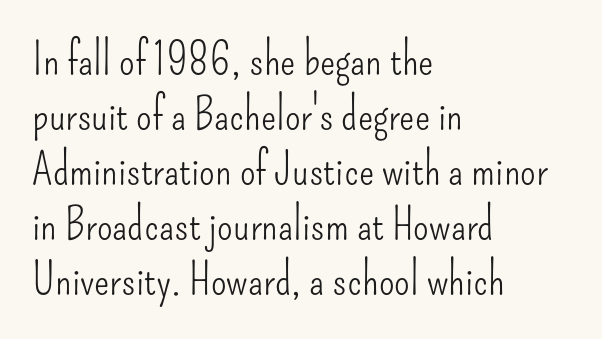
Q: Is the text bold? A: No.
Q: Is the text italic (slanted)? A: No, it is upright.
Q: Is the typeface a serif or a sans-serif typeface? A: Sans-serif.
Q: Is the text underlined? A: No.
Q: How is the paragraph aligned? A: Left-aligned.
Q: Is the spacing between letters normal or unusually wide? A: Normal.
Q: Width (condensed, normal, or wide)? A: Condensed.
Q: Stroke contrast? A: Low.
Q: x-height? A: Small.
Q: Monospaced? A: No.
